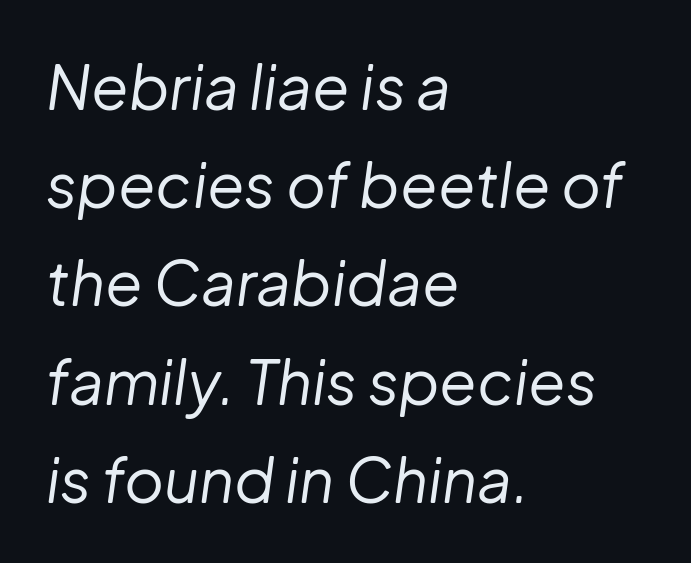
The image shows 61 px regular-weight type, italic (leaning right); set left-aligned, normal line spacing (1.61x), normal letter spacing, not underlined; low stroke contrast and a medium x-height.
